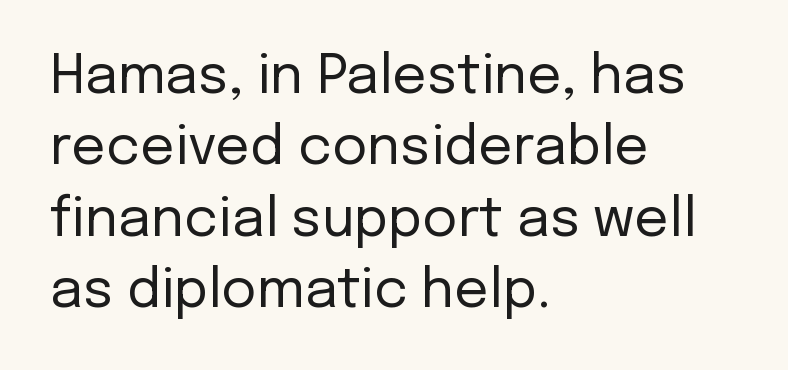
Q: Is the text bold? A: No.
Q: Is the text italic (slanted)? A: No, it is upright.
Q: Is the typeface a serif or a sans-serif typeface? A: Sans-serif.
Q: Is the text underlined? A: No.
Q: How is the paragraph aligned? A: Left-aligned.
Q: Is the spacing between letters normal or unusually wide? A: Normal.
Q: Is the spacing between lines tight, normal or loose? A: Normal.
Q: Width (condensed, normal, or wide)? A: Normal.
Q: Stroke contrast? A: Low.
Q: x-height? A: Medium.
Q: Monospaced? A: No.
